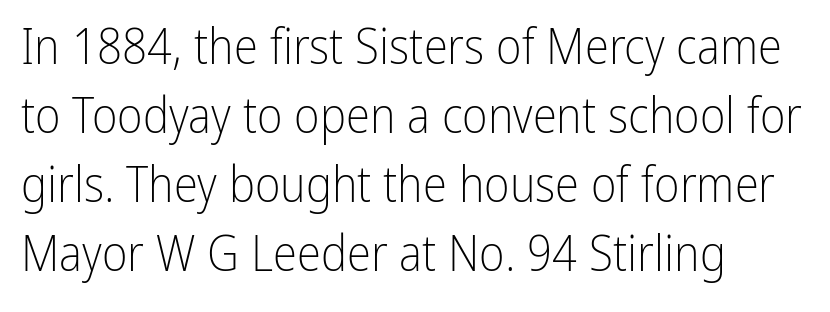
{"serif": "no", "italic": "no", "bold": "no", "weight": "light", "width": "condensed", "stroke_contrast": "low", "x_height": "medium", "monospaced": "no", "underline": "no", "align": "left", "line_spacing": "normal", "line_spacing_ratio": 1.41, "letter_spacing": "normal", "letter_spacing_em": 0.0, "glyph_px": 49}
